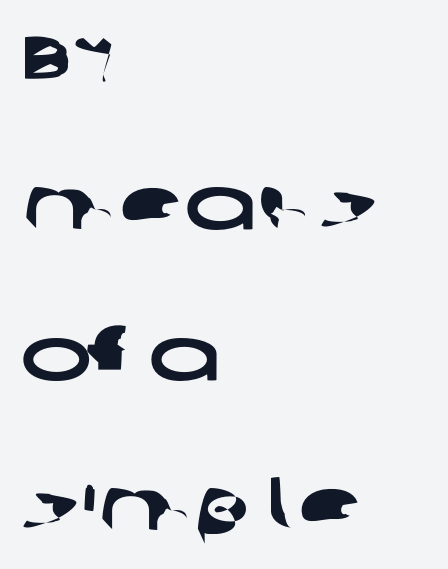
Q: Is the typeface a serif or a sans-serif typeface? A: Sans-serif.
Q: Is the text underlined? A: No.
Q: How is the paragraph aligned? A: Left-aligned.
Q: Is the spacing between letters normal or unusually wide? A: Normal.
Q: Is the spacing between lines tight, normal or loose? A: Loose.
Q: Width (condensed, normal, or wide)? A: Wide.
Q: Stroke contrast? A: Low.
Q: x-height? A: Large.
Q: Monospaced? A: No.
